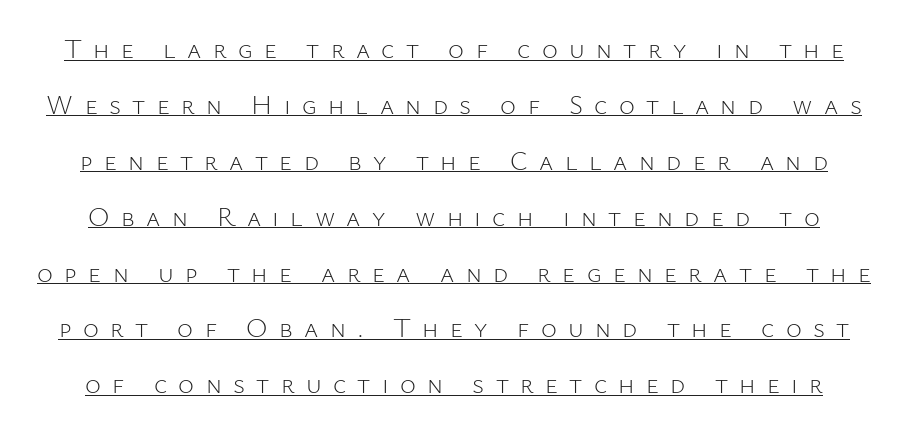
{"italic": "no", "bold": "no", "underline": "yes", "line_spacing": "loose", "line_spacing_ratio": 2.07, "letter_spacing": "wide", "letter_spacing_em": 0.42, "glyph_px": 27}
